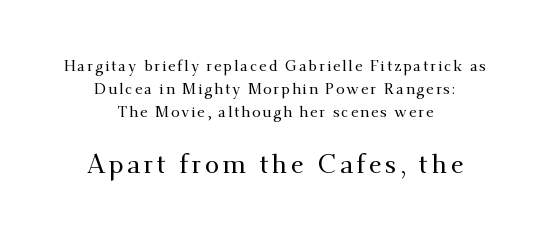
The image shows 26 px text type, upright; set centered, normal line spacing (1.54x), not underlined; the second (bottom) block is 1.73x larger.
